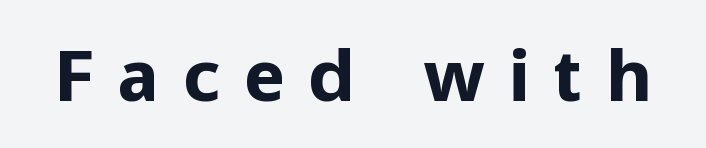
{"serif": "no", "italic": "no", "bold": "yes", "weight": "bold", "width": "normal", "stroke_contrast": "low", "x_height": "medium", "monospaced": "no", "underline": "no", "letter_spacing": "wide", "letter_spacing_em": 0.31, "glyph_px": 72}
